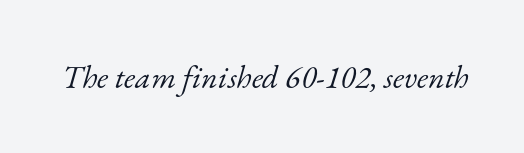
{"serif": "yes", "italic": "yes", "lean": "right", "slant_degrees": 17, "bold": "no", "weight": "light", "width": "normal", "stroke_contrast": "low", "x_height": "small", "monospaced": "no", "underline": "no", "letter_spacing": "normal", "letter_spacing_em": 0.0, "glyph_px": 32}
